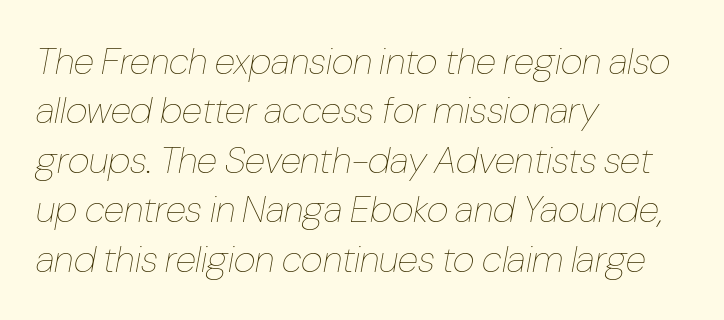
Q: Is the text bold? A: No.
Q: Is the text italic (slanted)? A: Yes, it leans right by about 10 degrees.
Q: Is the text underlined? A: No.
Q: How is the paragraph aligned? A: Left-aligned.
Q: Is the spacing between letters normal or unusually wide? A: Normal.
Q: Is the spacing between lines tight, normal or loose? A: Normal.
Q: Width (condensed, normal, or wide)? A: Condensed.
Q: Stroke contrast? A: Low.
Q: x-height? A: Medium.
Q: Monospaced? A: No.
